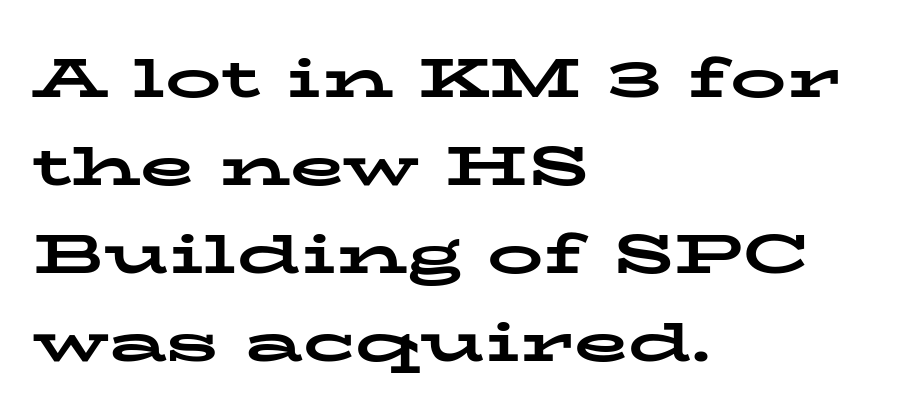
Q: Is the text bold? A: Yes.
Q: Is the text italic (slanted)? A: No, it is upright.
Q: Is the typeface a serif or a sans-serif typeface? A: Serif.
Q: Is the text underlined? A: No.
Q: How is the paragraph aligned? A: Left-aligned.
Q: Is the spacing between letters normal or unusually wide? A: Normal.
Q: Is the spacing between lines tight, normal or loose? A: Normal.
Q: Width (condensed, normal, or wide)? A: Wide.
Q: Stroke contrast? A: Low.
Q: x-height? A: Medium.
Q: Monospaced? A: No.
